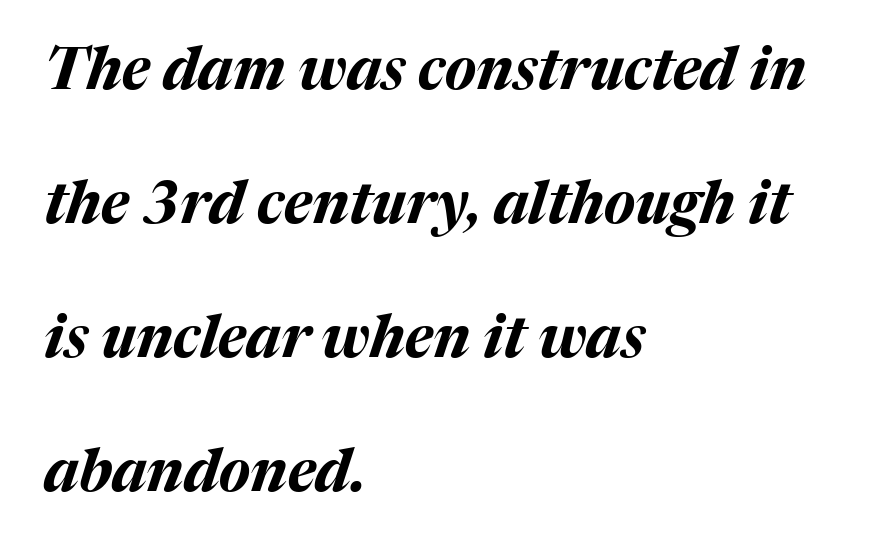
The image shows 58 px bold type, italic (leaning right); set left-aligned, loose line spacing (2.31x), normal letter spacing, not underlined; medium stroke contrast and a medium x-height.
